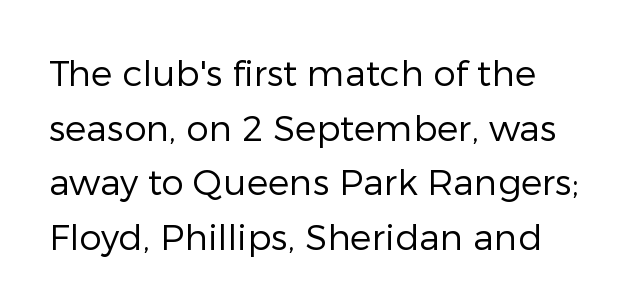
These lines were composed using upright roman letters. The lines are quadded left. Letterform terminals end flat and unadorned throughout the passage. The face used here is proportionally spaced, like ordinary book or web type. Each row of text sits above clean, open space. Heft: none added — not bold.
